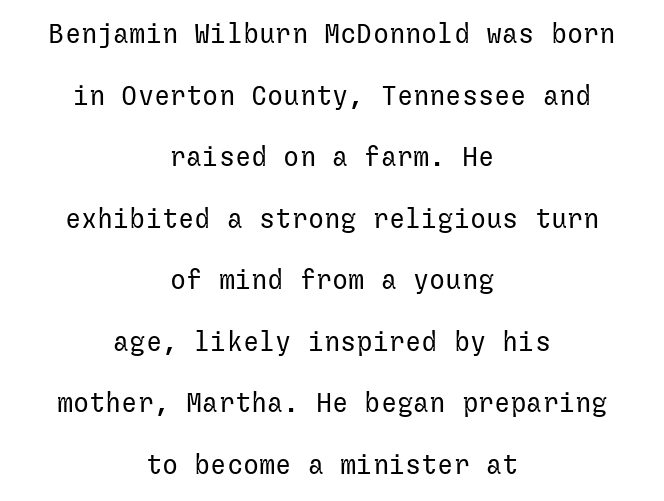
{"italic": "no", "bold": "no", "underline": "no", "align": "center", "line_spacing": "loose", "line_spacing_ratio": 2.28, "letter_spacing": "normal", "letter_spacing_em": 0.0, "glyph_px": 27}
